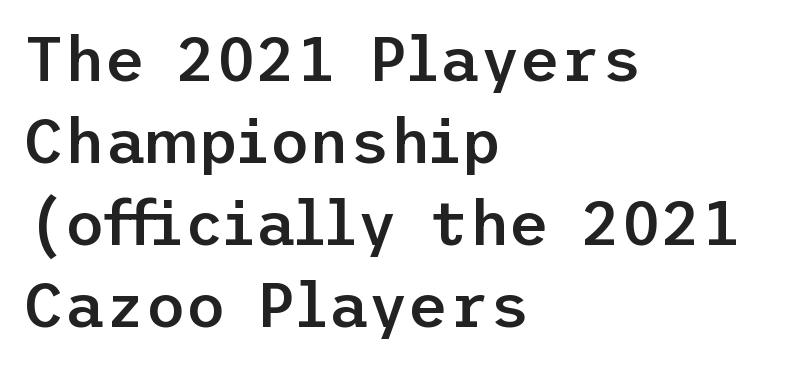
{"serif": "no", "italic": "no", "bold": "semi", "weight": "semibold", "width": "normal", "stroke_contrast": "low", "x_height": "medium", "underline": "no", "align": "left", "line_spacing": "normal", "line_spacing_ratio": 1.32, "letter_spacing": "normal", "letter_spacing_em": 0.0, "glyph_px": 62}
